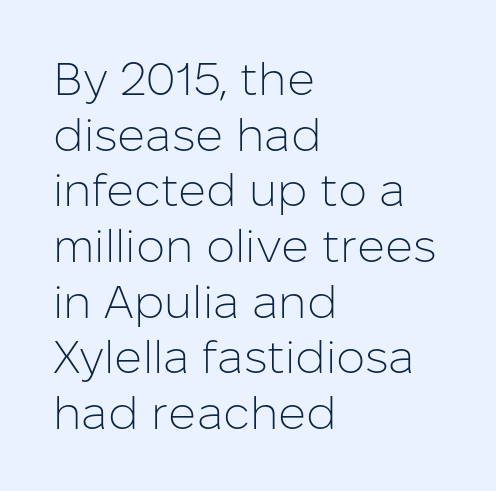
Q: Is the text bold? A: No.
Q: Is the text italic (slanted)? A: No, it is upright.
Q: Is the typeface a serif or a sans-serif typeface? A: Sans-serif.
Q: Is the text underlined? A: No.
Q: How is the paragraph aligned? A: Left-aligned.
Q: Is the spacing between letters normal or unusually wide? A: Normal.
Q: Width (condensed, normal, or wide)? A: Normal.
Q: Stroke contrast? A: Low.
Q: x-height? A: Medium.
Q: Monospaced? A: No.
